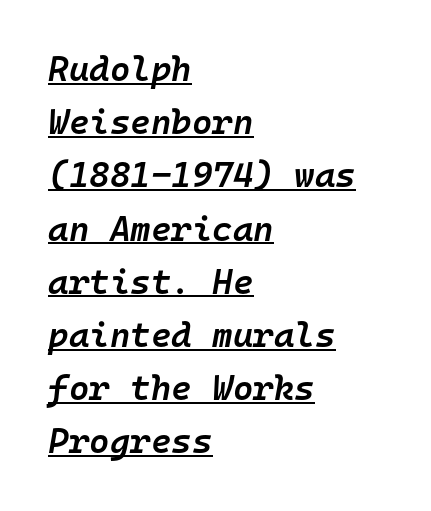
Q: Is the text bold? A: Semi-bold.
Q: Is the text italic (slanted)? A: Yes, it leans right by about 10 degrees.
Q: Is the text underlined? A: Yes.
Q: How is the paragraph aligned? A: Left-aligned.
Q: Is the spacing between letters normal or unusually wide? A: Normal.
Q: Is the spacing between lines tight, normal or loose? A: Normal.
Q: Width (condensed, normal, or wide)? A: Normal.
Q: Stroke contrast? A: Low.
Q: x-height? A: Medium.
Q: Monospaced? A: Yes.
